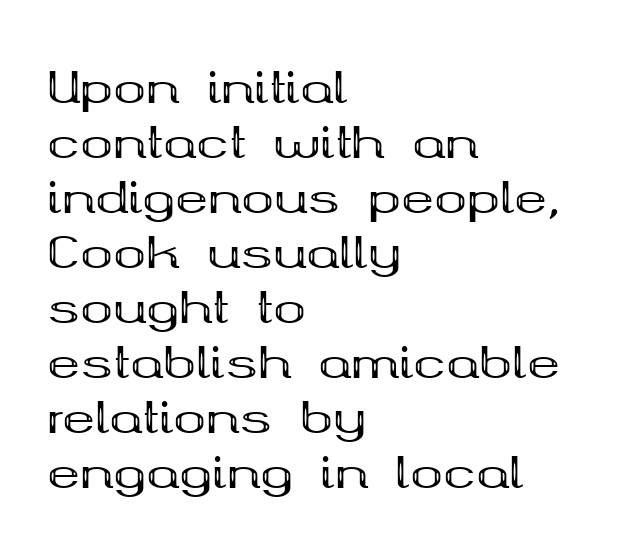
Q: Is the text bold? A: Yes.
Q: Is the text italic (slanted)? A: No, it is upright.
Q: Is the typeface a serif or a sans-serif typeface? A: Serif.
Q: Is the text underlined? A: No.
Q: How is the paragraph aligned? A: Left-aligned.
Q: Is the spacing between letters normal or unusually wide? A: Normal.
Q: Is the spacing between lines tight, normal or loose? A: Normal.
Q: Width (condensed, normal, or wide)? A: Wide.
Q: Stroke contrast? A: Medium.
Q: x-height? A: Medium.
Q: Monospaced? A: No.
